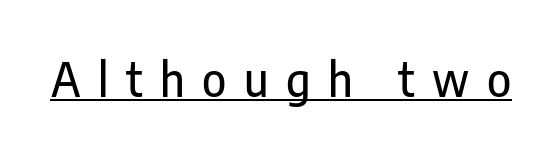
Q: Is the text italic (slanted)? A: No, it is upright.
Q: Is the typeface a serif or a sans-serif typeface? A: Sans-serif.
Q: Is the text underlined? A: Yes.
Q: Is the spacing between letters normal or unusually wide? A: Unusually wide.
Q: Width (condensed, normal, or wide)? A: Condensed.
Q: Stroke contrast? A: Low.
Q: x-height? A: Medium.
Q: Monospaced? A: No.
